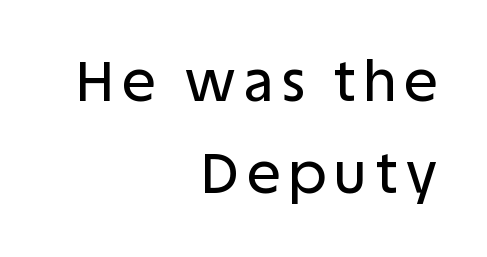
The image shows 56 px sans-serif type, upright; set right-aligned, normal line spacing (1.65x), not underlined; low stroke contrast and a large x-height.
